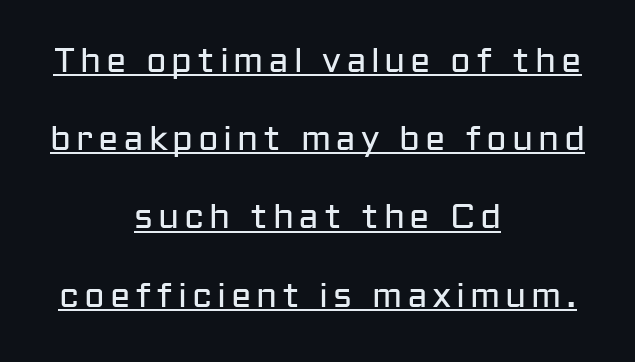
Q: Is the text bold? A: No.
Q: Is the text italic (slanted)? A: No, it is upright.
Q: Is the typeface a serif or a sans-serif typeface? A: Sans-serif.
Q: Is the text underlined? A: Yes.
Q: How is the paragraph aligned? A: Centered.
Q: Is the spacing between lines tight, normal or loose? A: Loose.
Q: Width (condensed, normal, or wide)? A: Normal.
Q: Stroke contrast? A: Low.
Q: x-height? A: Medium.
Q: Monospaced? A: No.
